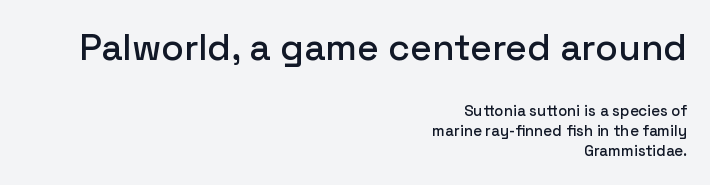
Which chunk is bigger? The first one — the top block dwarfs the bottom. A typesetter would label this face a sans. The setting favours the right margin, as signatures and pull-quotes sometimes do. The lettering stays uniformly vertical, giving the passage a roman look. Words appear dense and cohesive because spacing is normal. The letters advance in unequal steps, a hallmark of proportional type.
